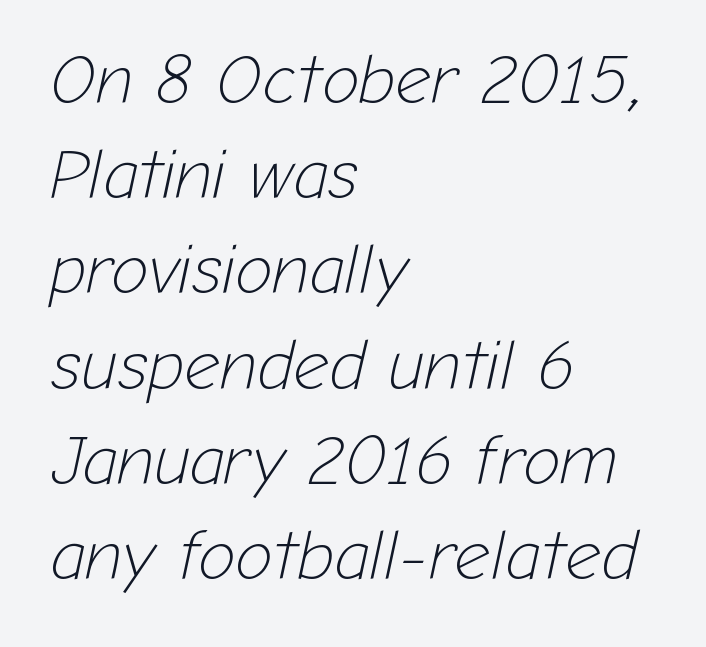
The image shows 70 px light type, italic (leaning right); set left-aligned, normal line spacing (1.36x), normal letter spacing, not underlined; low stroke contrast and a medium x-height.
